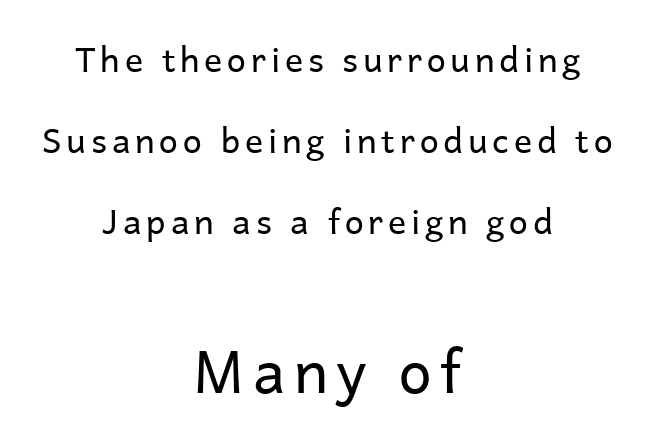
Q: Is the text bold? A: No.
Q: Is the text italic (slanted)? A: No, it is upright.
Q: Is the typeface a serif or a sans-serif typeface? A: Sans-serif.
Q: Is the text underlined? A: No.
Q: How is the paragraph aligned? A: Centered.
Q: Is the spacing between lines tight, normal or loose? A: Loose.
Q: Which block of text is set in a larger size, the first (top) or the second (bottom)? A: The second (bottom) one.
Q: Width (condensed, normal, or wide)? A: Normal.
Q: Stroke contrast? A: Low.
Q: x-height? A: Medium.
Q: Monospaced? A: No.
